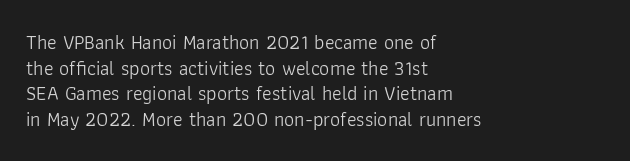
The image shows 20 px text type, upright; set left-aligned, normal line spacing (1.28x), normal letter spacing, not underlined.
